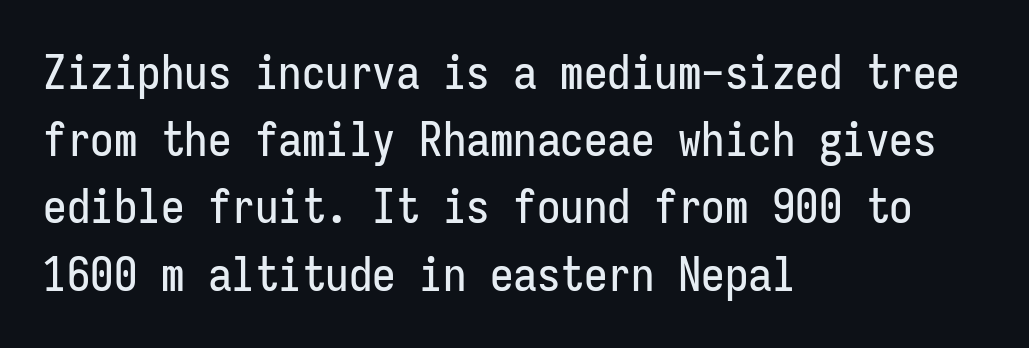
{"serif": "no", "italic": "no", "width": "condensed", "stroke_contrast": "low", "x_height": "medium", "monospaced": "yes", "underline": "no", "align": "left", "line_spacing": "normal", "line_spacing_ratio": 1.43, "letter_spacing": "normal", "letter_spacing_em": 0.0, "glyph_px": 47}
